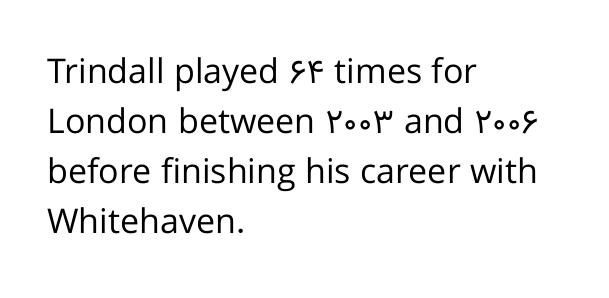
The image shows 34 px regular-weight sans-serif type, upright; set left-aligned, normal line spacing (1.47x), normal letter spacing, not underlined; low stroke contrast and a medium x-height.
